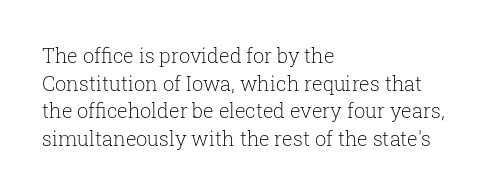
This rendering leaves character spacing at its baseline value. These lines stack with their left ends in a neat column. Reading down the column, the eye jumps a familiar distance to each next line. Stroke mass is kept to a normal reading level or below. Unlike italic type, these characters show no tilt at all. No word sits above an underline.
